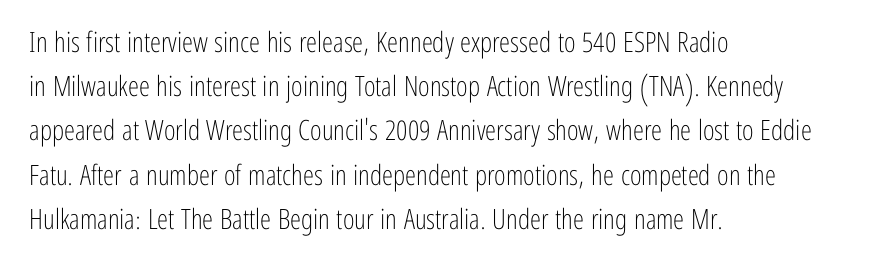
You could call the tracking neutral — neither tight nor loose. The typography opts for an upright posture over an oblique one. Think of a printed novel: that variable character pitch is what you see here. Classification — sans serif. The compositor pushed each line to the left boundary.
